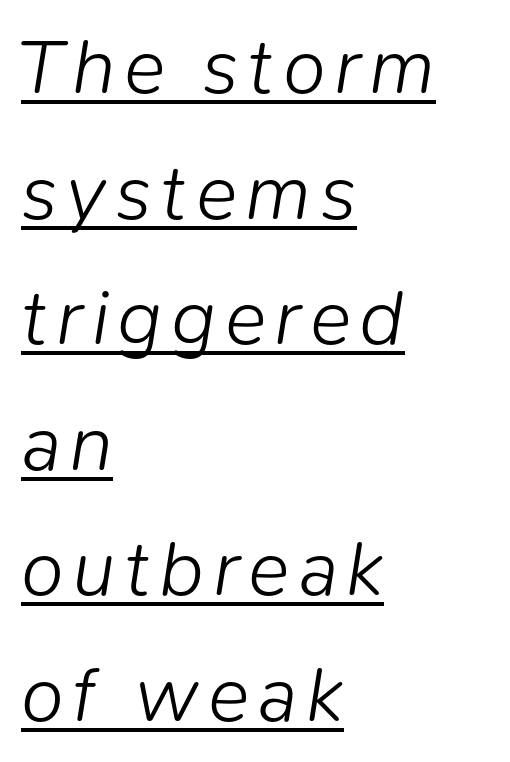
{"italic": "yes", "lean": "right", "slant_degrees": 9, "bold": "no", "weight": "light", "width": "normal", "stroke_contrast": "low", "x_height": "medium", "monospaced": "no", "underline": "yes", "align": "left", "line_spacing": "normal", "line_spacing_ratio": 1.61, "glyph_px": 78}
